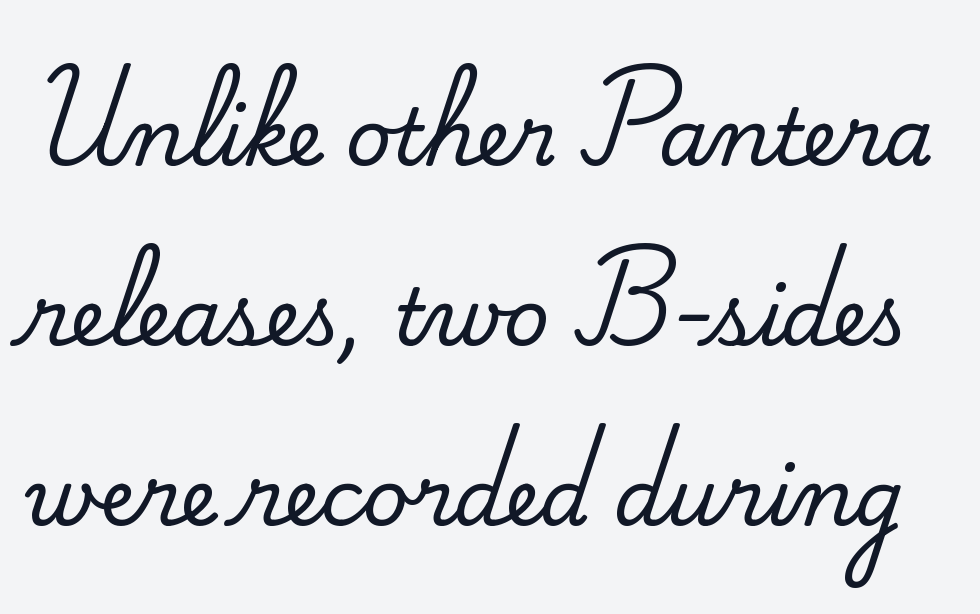
Q: Is the text italic (slanted)? A: Yes.
Q: Is the typeface a serif or a sans-serif typeface? A: Serif.
Q: Is the text underlined? A: No.
Q: Is the spacing between letters normal or unusually wide? A: Normal.
Q: Is the spacing between lines tight, normal or loose? A: Loose.
Q: Width (condensed, normal, or wide)? A: Normal.
Q: Stroke contrast? A: Medium.
Q: x-height? A: Small.
Q: Monospaced? A: No.
